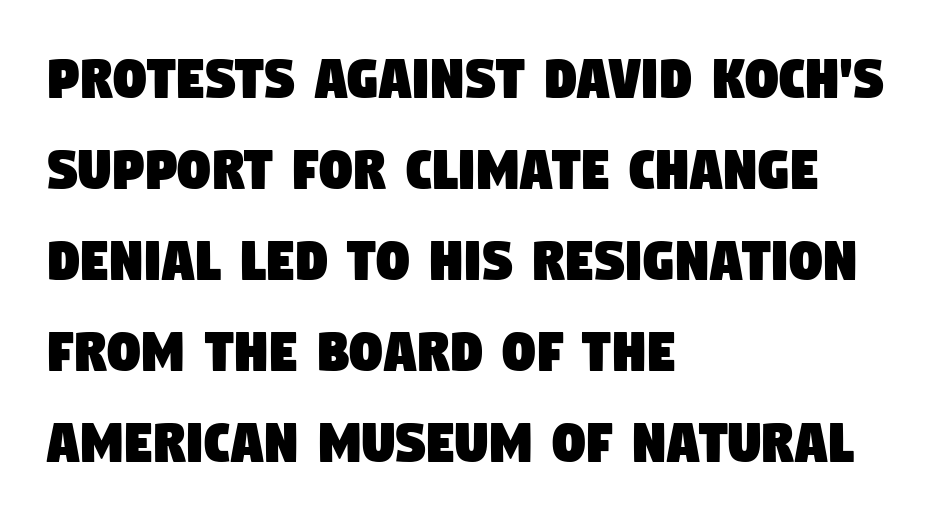
Q: Is the typeface a serif or a sans-serif typeface? A: Sans-serif.
Q: Is the text underlined? A: No.
Q: How is the paragraph aligned? A: Left-aligned.
Q: Is the spacing between letters normal or unusually wide? A: Normal.
Q: Is the spacing between lines tight, normal or loose? A: Normal.
Q: Width (condensed, normal, or wide)? A: Condensed.
Q: Stroke contrast? A: Low.
Q: x-height? A: Large.
Q: Monospaced? A: No.
